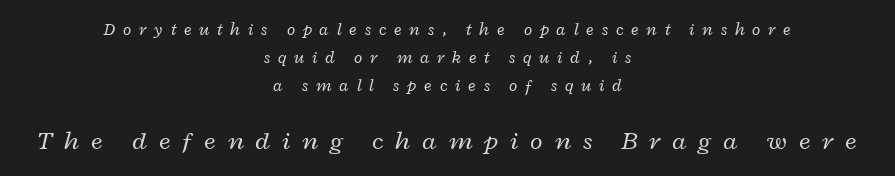
Q: Is the text bold? A: No.
Q: Is the text italic (slanted)? A: Yes, it leans right by about 12 degrees.
Q: Is the text underlined? A: No.
Q: How is the paragraph aligned? A: Centered.
Q: Is the spacing between letters normal or unusually wide? A: Unusually wide.
Q: Is the spacing between lines tight, normal or loose? A: Normal.
Q: Which block of text is set in a larger size, the first (top) or the second (bottom)? A: The second (bottom) one.
